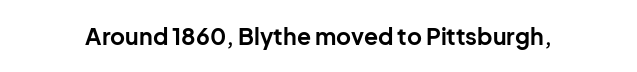
{"italic": "no", "bold": "yes", "underline": "no", "letter_spacing": "normal", "letter_spacing_em": 0.0, "glyph_px": 23}
